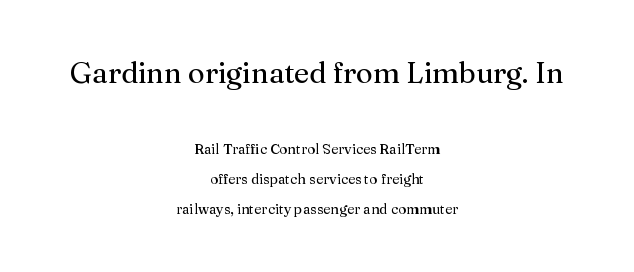
A great deal of white space separates one row of letters from the next. The letters stand upright; this is a roman face. These lines are composed in type with serifs. Is the letter spacing exaggerated? No — it looks like the ordinary default. The cut favours lightness, reaching ordinary text weight at its darkest. Looks like regular typesetting: each glyph gets only the width it needs.
